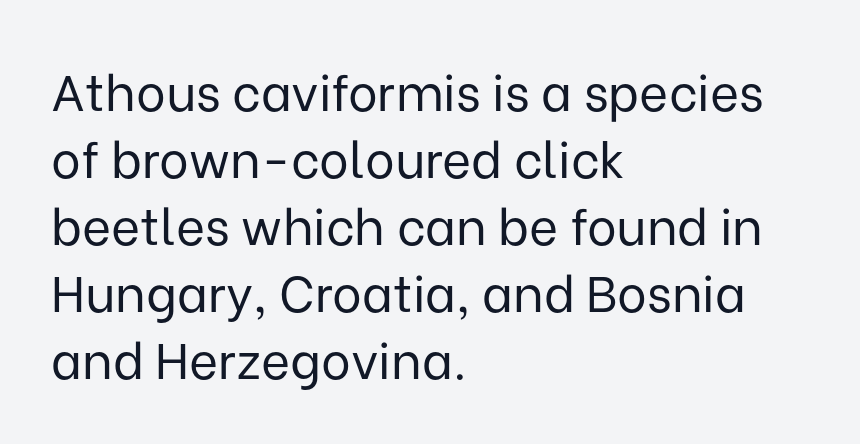
The image shows 50 px regular-weight sans-serif type, upright; set left-aligned, normal line spacing (1.34x), normal letter spacing, not underlined; low stroke contrast and a medium x-height.
